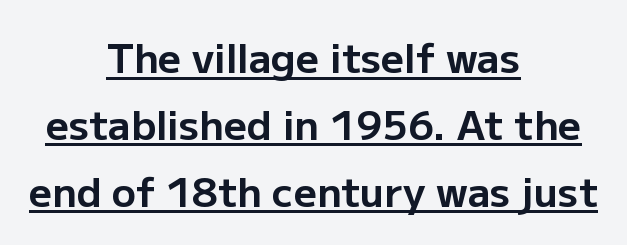
Q: Is the text bold? A: Yes.
Q: Is the text italic (slanted)? A: No, it is upright.
Q: Is the typeface a serif or a sans-serif typeface? A: Sans-serif.
Q: Is the text underlined? A: Yes.
Q: How is the paragraph aligned? A: Centered.
Q: Is the spacing between letters normal or unusually wide? A: Normal.
Q: Is the spacing between lines tight, normal or loose? A: Normal.
Q: Width (condensed, normal, or wide)? A: Normal.
Q: Stroke contrast? A: Low.
Q: x-height? A: Medium.
Q: Monospaced? A: No.
